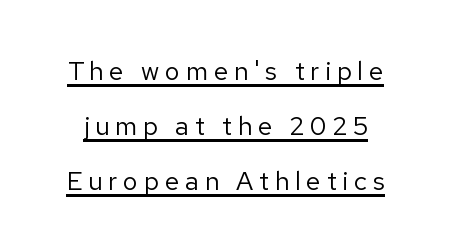
{"italic": "no", "bold": "no", "underline": "yes", "line_spacing": "loose", "line_spacing_ratio": 2.12, "letter_spacing": "wide", "letter_spacing_em": 0.22, "glyph_px": 26}
